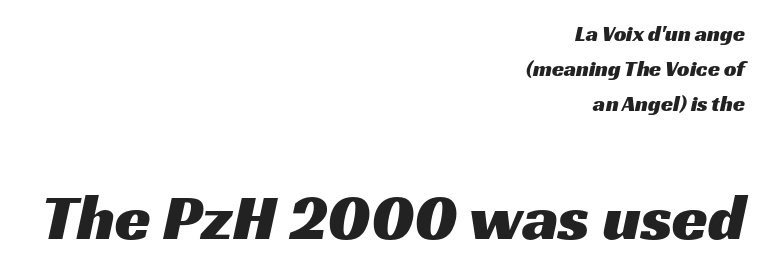
You can tell from the bare stems that sans-serif type was used. Nobody touched the tracking dial on this one. If you drew a ruler down the right edge, every line would touch it. The rendering uses natural spacing where letterforms have individual widths. The lower block of text is set noticeably larger than the block above it.
